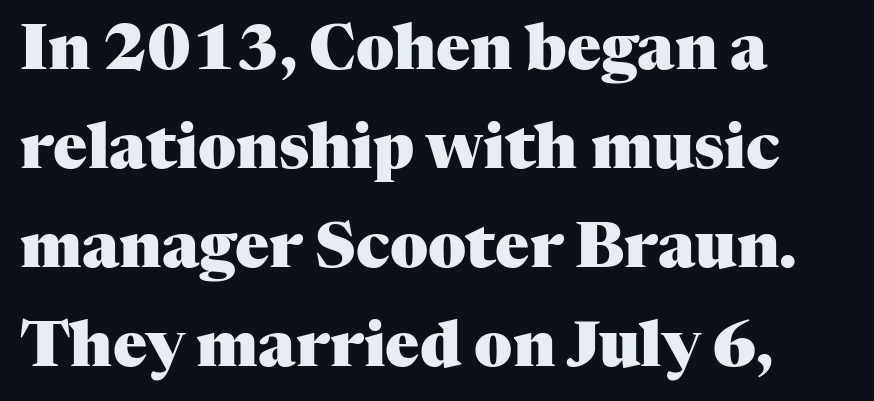
{"serif": "yes", "italic": "no", "bold": "yes", "weight": "heavy", "width": "normal", "stroke_contrast": "medium", "x_height": "medium", "monospaced": "no", "underline": "no", "align": "left", "line_spacing": "normal", "line_spacing_ratio": 1.57, "letter_spacing": "normal", "letter_spacing_em": 0.0, "glyph_px": 63}
